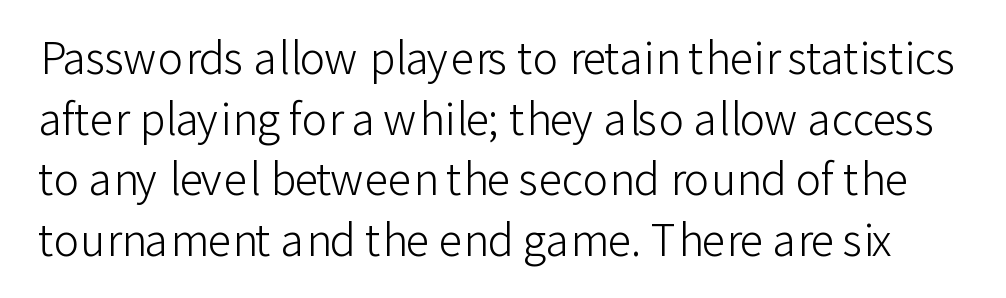
Q: Is the text bold? A: No.
Q: Is the text italic (slanted)? A: No, it is upright.
Q: Is the typeface a serif or a sans-serif typeface? A: Sans-serif.
Q: Is the text underlined? A: No.
Q: Is the spacing between letters normal or unusually wide? A: Normal.
Q: Is the spacing between lines tight, normal or loose? A: Normal.
Q: Width (condensed, normal, or wide)? A: Normal.
Q: Stroke contrast? A: Low.
Q: x-height? A: Medium.
Q: Monospaced? A: No.
